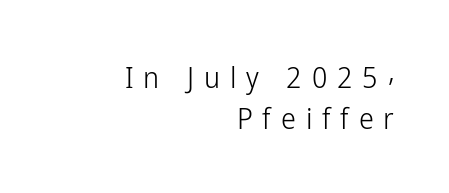
The image shows 30 px light, condensed sans-serif type, upright; set right-aligned, normal line spacing (1.36x), unusually wide letter spacing (+0.33 em), not underlined; low stroke contrast and a medium x-height.
